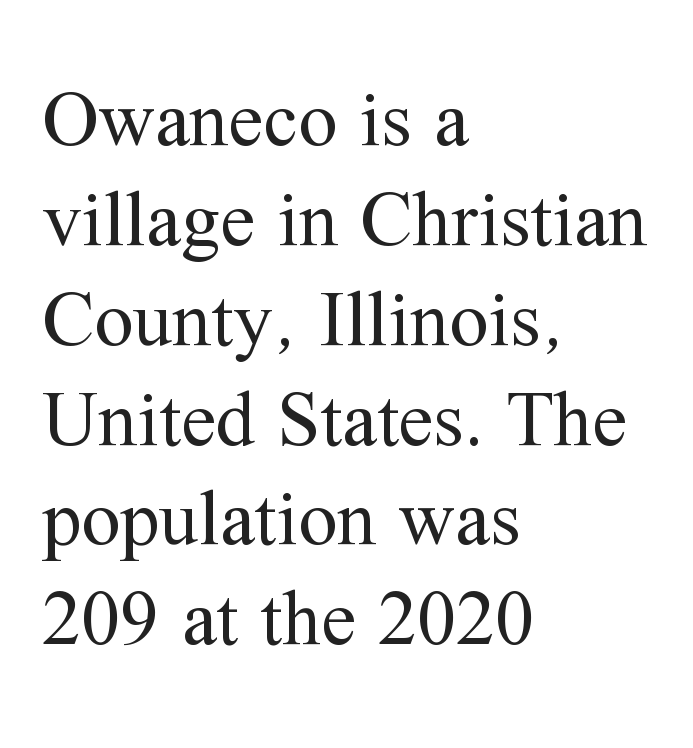
Q: Is the text bold? A: No.
Q: Is the text italic (slanted)? A: No, it is upright.
Q: Is the typeface a serif or a sans-serif typeface? A: Serif.
Q: Is the text underlined? A: No.
Q: How is the paragraph aligned? A: Left-aligned.
Q: Is the spacing between letters normal or unusually wide? A: Normal.
Q: Is the spacing between lines tight, normal or loose? A: Normal.
Q: Width (condensed, normal, or wide)? A: Normal.
Q: Stroke contrast? A: Medium.
Q: x-height? A: Medium.
Q: Monospaced? A: No.
